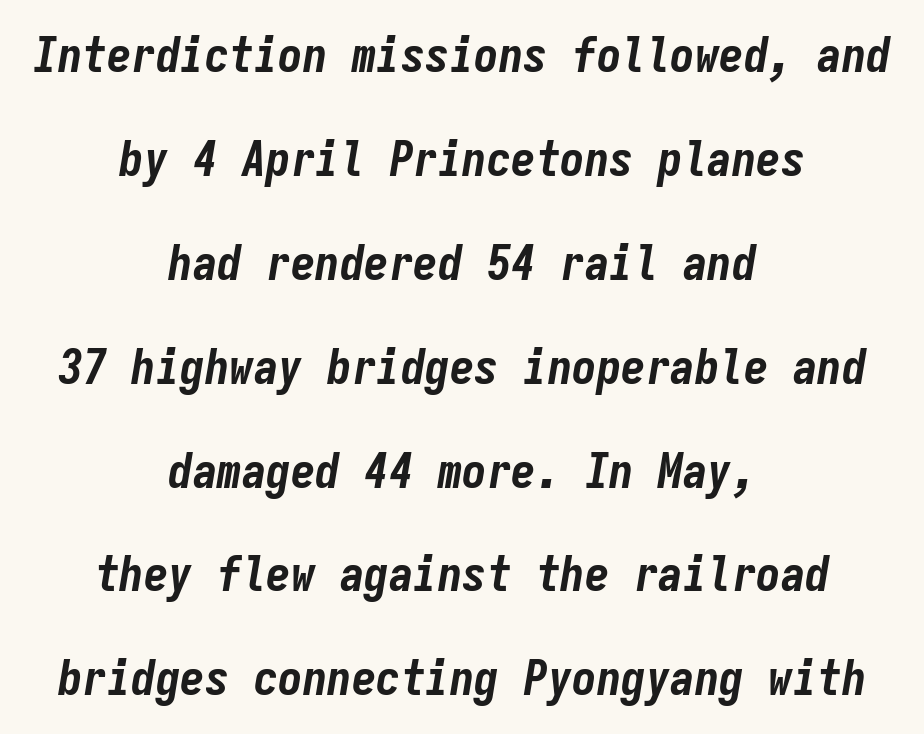
Q: Is the text bold? A: Yes.
Q: Is the text italic (slanted)? A: Yes, it leans right by about 9 degrees.
Q: Is the text underlined? A: No.
Q: How is the paragraph aligned? A: Centered.
Q: Is the spacing between letters normal or unusually wide? A: Normal.
Q: Is the spacing between lines tight, normal or loose? A: Loose.
Q: Width (condensed, normal, or wide)? A: Condensed.
Q: Stroke contrast? A: Low.
Q: x-height? A: Medium.
Q: Monospaced? A: Yes.
